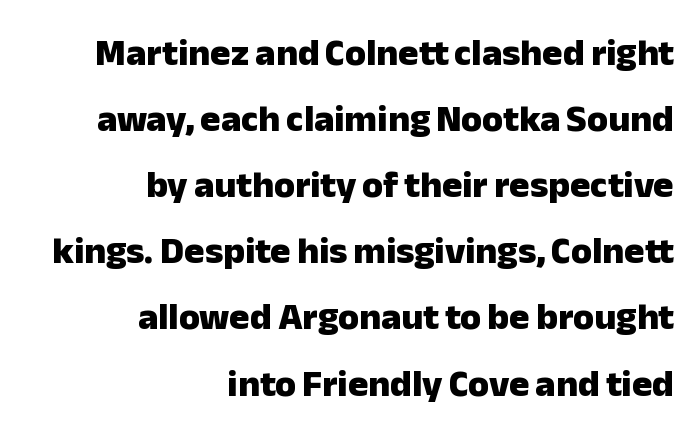
The image shows 38 px heavy sans-serif type, upright; set right-aligned, line spacing 1.74x, normal letter spacing, not underlined; low stroke contrast and a medium x-height.
